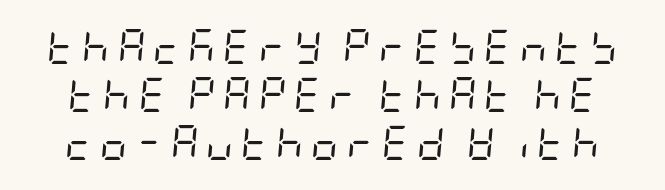
This rendering features lettering with no underline. Spacing between characters has been opened up far beyond the box default. Heaviness? Minimal to ordinary, like unemphasized prose. Vertically, the passage feels balanced, rows spaced as you'd expect. Italic: yes, the glyphs are oblique.
